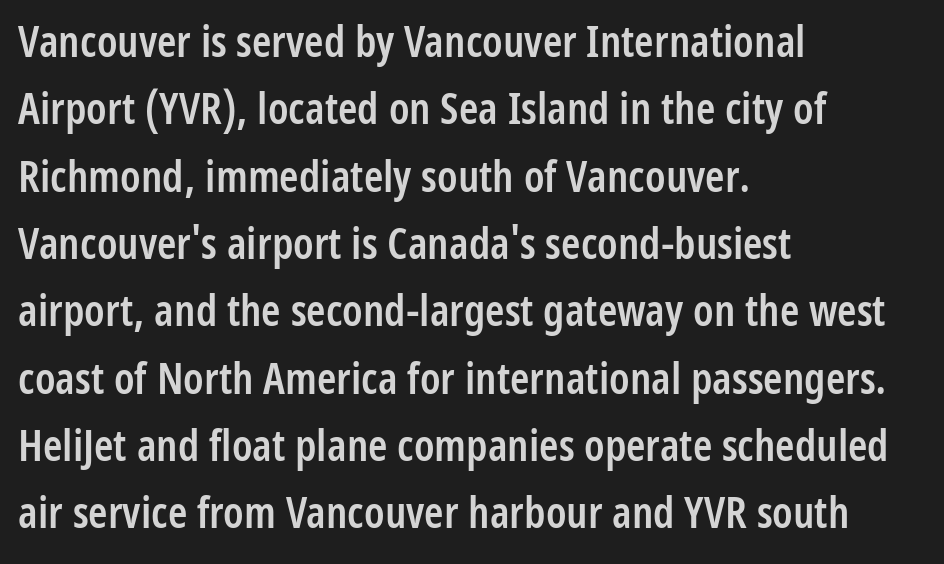
Upright lettering throughout. This sample has the flowing, uneven cadence of proportional lettering. Caption: multi-line text, flush left, ragged right. Look at the stroke-to-counter ratio: somewhat heavy, a semibold. The line texture is even and compact thanks to regular tracking. Students, observe: this is what conventionally led text looks like.
